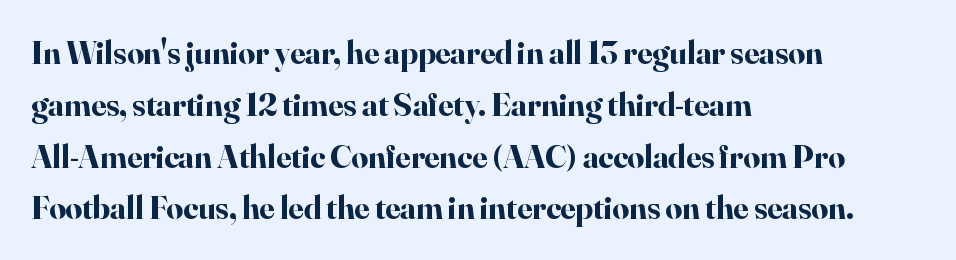
The face used here is proportionally spaced, like ordinary book or web type. The characters display serif detailing at their extremities. Designer's note — italics off, roman on. As a designer I'd log this as weight 700, bold. The string is rendered with underlining switched off. The rag falls on the right side of this text block.
